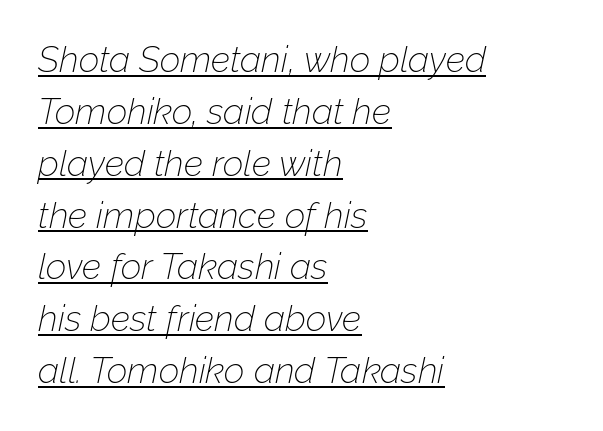
Q: Is the text bold? A: No.
Q: Is the text italic (slanted)? A: Yes, it leans right by about 12 degrees.
Q: Is the text underlined? A: Yes.
Q: How is the paragraph aligned? A: Left-aligned.
Q: Is the spacing between letters normal or unusually wide? A: Normal.
Q: Is the spacing between lines tight, normal or loose? A: Normal.
Q: Width (condensed, normal, or wide)? A: Normal.
Q: Stroke contrast? A: Low.
Q: x-height? A: Medium.
Q: Monospaced? A: No.
